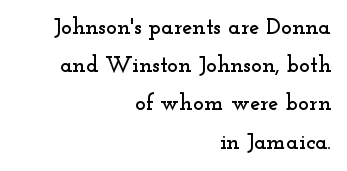
No italicization has been applied; the sample stays upright. Is the letter spacing exaggerated? No — it looks like the ordinary default. Leading matches the norm, producing a regular column. The text block is weighted toward the right margin, trailing off unevenly leftward.
